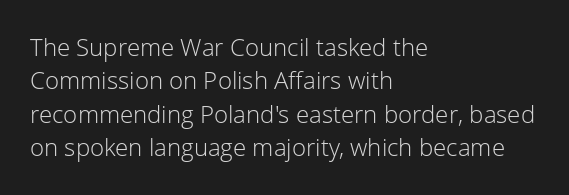
{"italic": "no", "bold": "no", "underline": "no", "align": "left", "line_spacing": "normal", "line_spacing_ratio": 1.39, "letter_spacing": "normal", "letter_spacing_em": 0.0, "glyph_px": 24}
